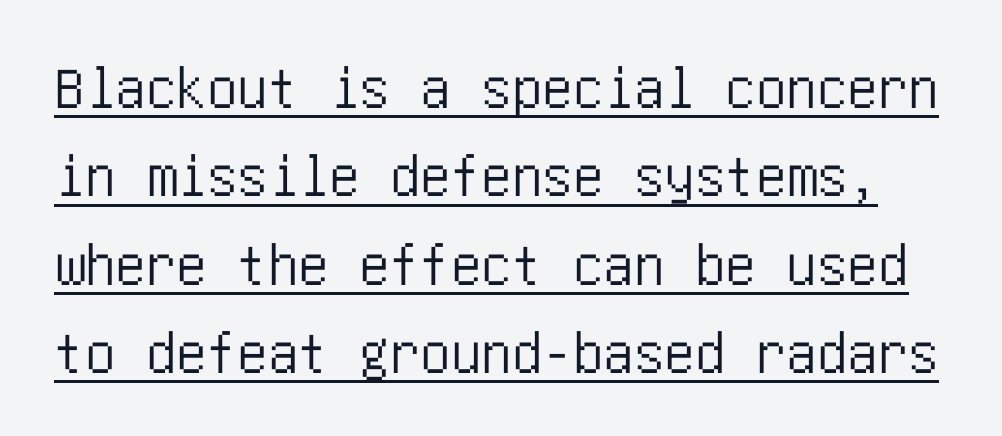
Q: Is the text italic (slanted)? A: No, it is upright.
Q: Is the typeface a serif or a sans-serif typeface? A: Sans-serif.
Q: Is the text underlined? A: Yes.
Q: Is the spacing between letters normal or unusually wide? A: Normal.
Q: Is the spacing between lines tight, normal or loose? A: Normal.
Q: Width (condensed, normal, or wide)? A: Condensed.
Q: Stroke contrast? A: Low.
Q: x-height? A: Large.
